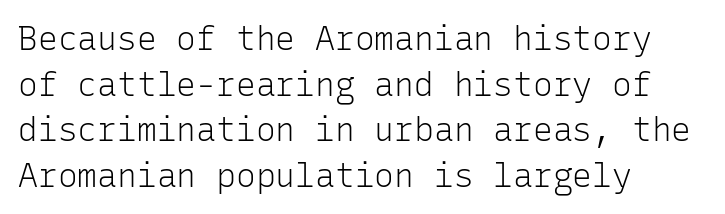
All the whitespace from short lines collects on the right. Quick note: not italic, upright. Rows of type keep a routine distance in the vertical direction. How are the letters spaced? Ordinarily, with no added tracking.
